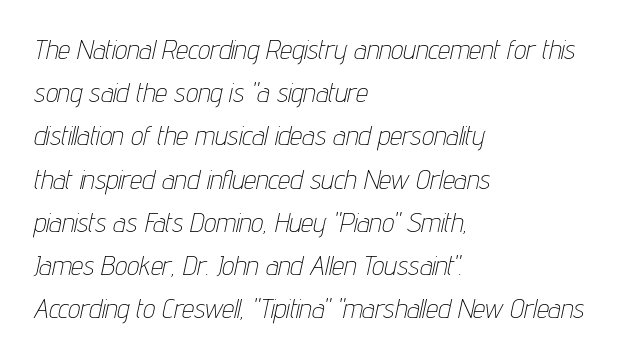
The typeface has the unassuming heft of standard copy or less. This sample keeps an unexceptional amount of space between lines. Honestly, the letter spacing is just normal — you wouldn't notice it. Teacher's note: observe the even left margin — that is flush-left alignment.
